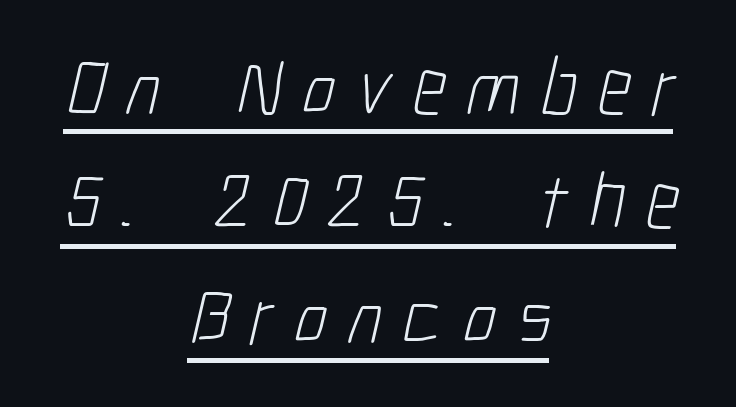
{"serif": "no", "bold": "no", "weight": "light", "width": "condensed", "stroke_contrast": "low", "x_height": "medium", "monospaced": "no", "underline": "yes", "align": "center", "line_spacing": "normal", "line_spacing_ratio": 1.43, "letter_spacing": "wide", "letter_spacing_em": 0.26, "glyph_px": 80}
